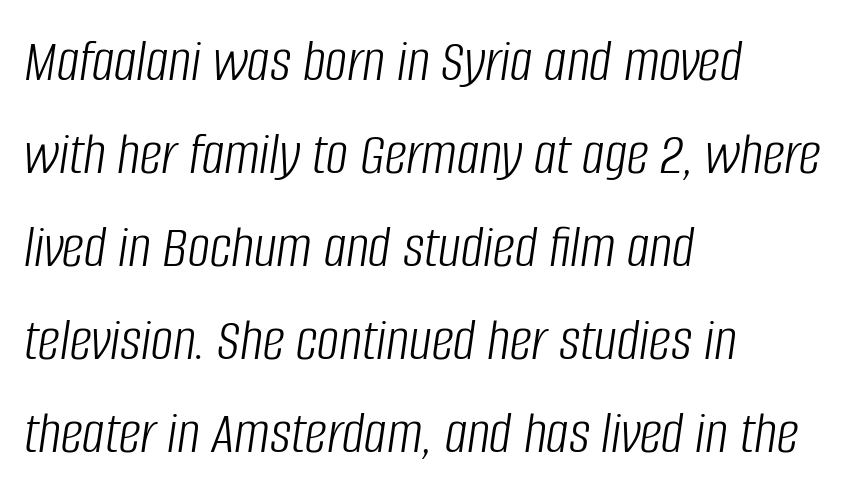
No chunkiness to these letters — they're not bold. Notice how the passage keeps a crisp vertical edge on the left only. Italic: yes, the glyphs are oblique. Descender tails drop into unmarked territory.
